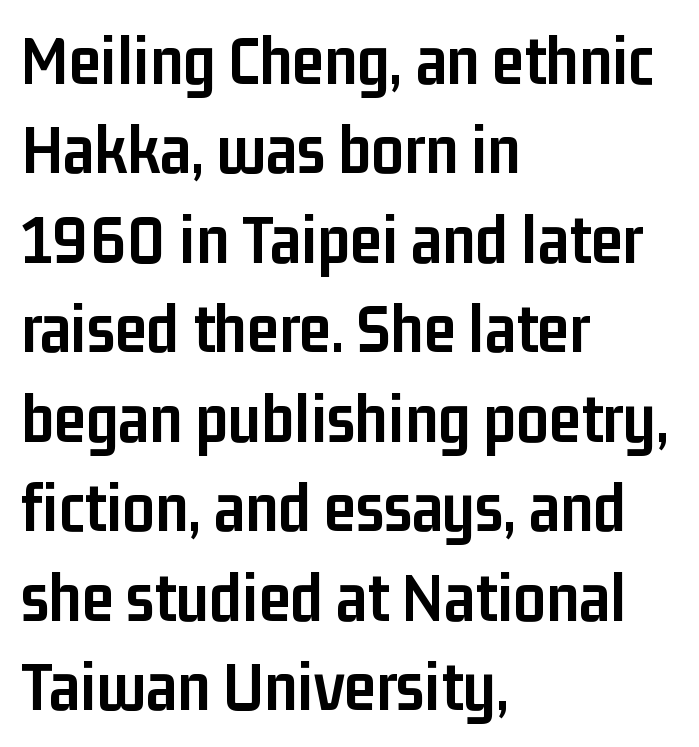
Q: Is the text bold? A: Yes.
Q: Is the text italic (slanted)? A: No, it is upright.
Q: Is the typeface a serif or a sans-serif typeface? A: Sans-serif.
Q: Is the text underlined? A: No.
Q: How is the paragraph aligned? A: Left-aligned.
Q: Is the spacing between letters normal or unusually wide? A: Normal.
Q: Is the spacing between lines tight, normal or loose? A: Normal.
Q: Width (condensed, normal, or wide)? A: Condensed.
Q: Stroke contrast? A: Low.
Q: x-height? A: Medium.
Q: Monospaced? A: No.
